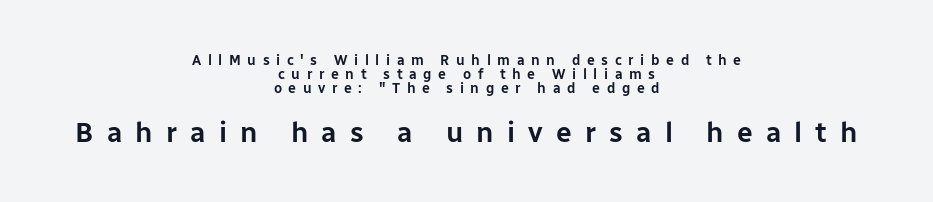
Q: Is the text italic (slanted)? A: No, it is upright.
Q: Is the typeface a serif or a sans-serif typeface? A: Sans-serif.
Q: Is the text underlined? A: No.
Q: How is the paragraph aligned? A: Centered.
Q: Is the spacing between letters normal or unusually wide? A: Unusually wide.
Q: Is the spacing between lines tight, normal or loose? A: Tight.
Q: Which block of text is set in a larger size, the first (top) or the second (bottom)? A: The second (bottom) one.
Q: Width (condensed, normal, or wide)? A: Normal.
Q: Stroke contrast? A: Low.
Q: x-height? A: Medium.
Q: Monospaced? A: No.
